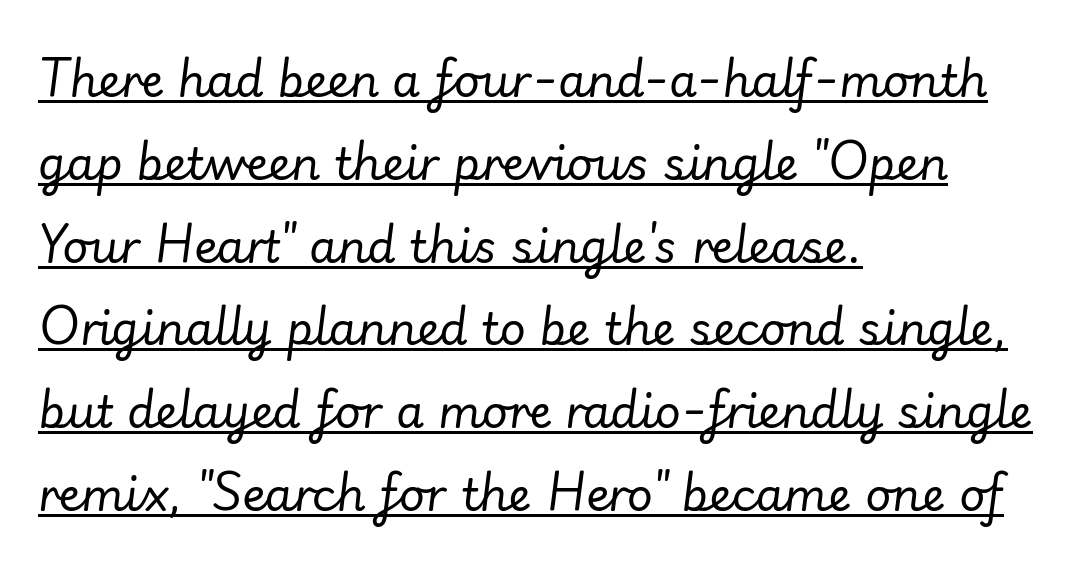
The image shows 45 px regular-weight type, italic (leaning right); set left-aligned, line spacing 1.84x, normal letter spacing, underlined; low stroke contrast and a small x-height.
